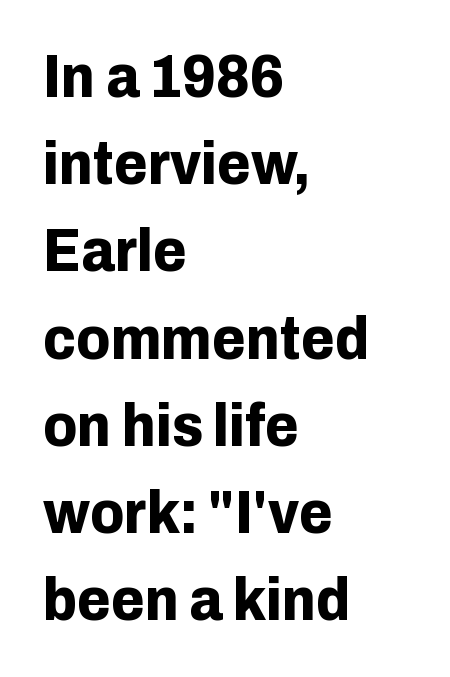
Letters rest on an invisible, unmarked baseline. If you drew a line through each stem, it would be perfectly vertical. Leading matches the norm, producing a regular column. Visually the block forms a straight wall on the left and a jagged coastline on the right. Typographically, this falls in the sans-serif category.
